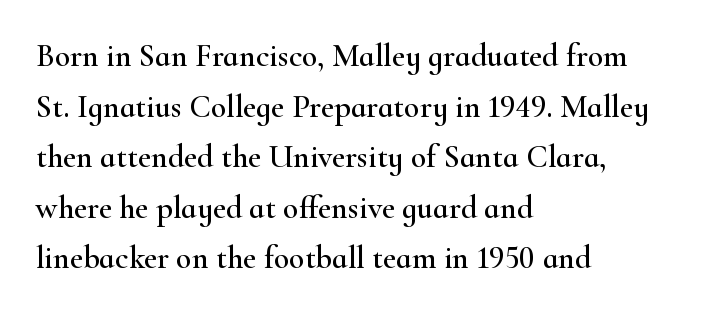
The image shows 32 px wide serif type, upright; set left-aligned, normal line spacing (1.58x), normal letter spacing, not underlined; high stroke contrast and a small x-height.
